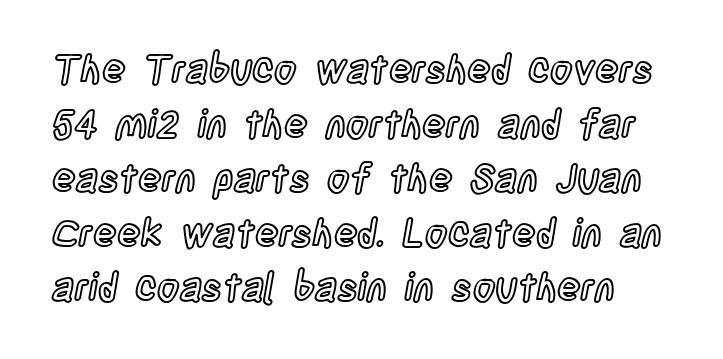
The image shows 39 px condensed type; set normal line spacing (1.4x), normal letter spacing, not underlined; a large x-height.
